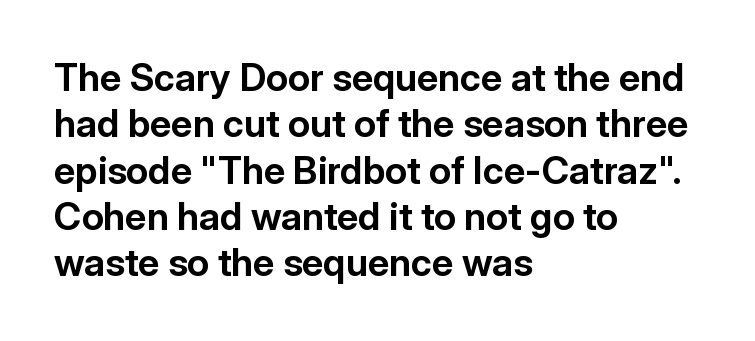
The image shows 38 px bold sans-serif type, upright; set left-aligned, line spacing 1.22x, normal letter spacing, not underlined; low stroke contrast and a medium x-height.
